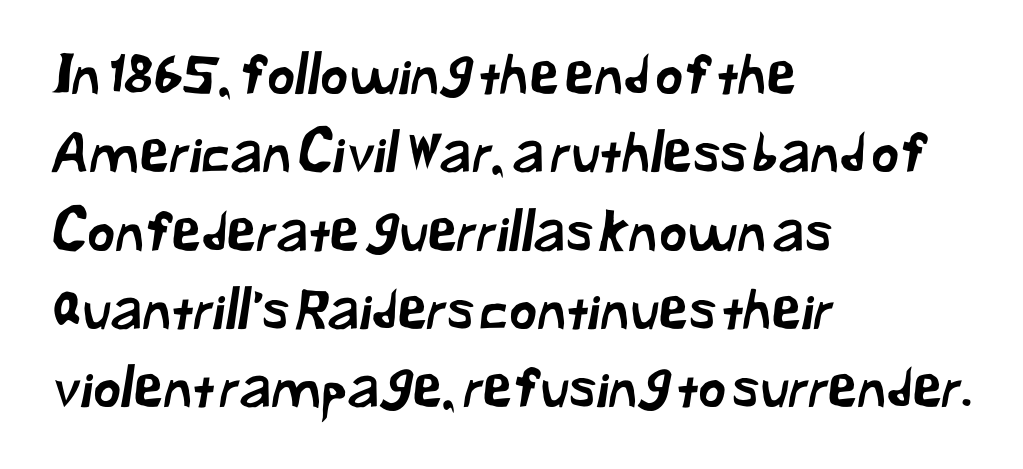
Honestly, there is no underline to notice here at all. What stands out about the letter spacing? Nothing — it is the standard amount. Each letter keeps its own natural width here, so spacing adapts to shape. Layout note: lines flush left.
